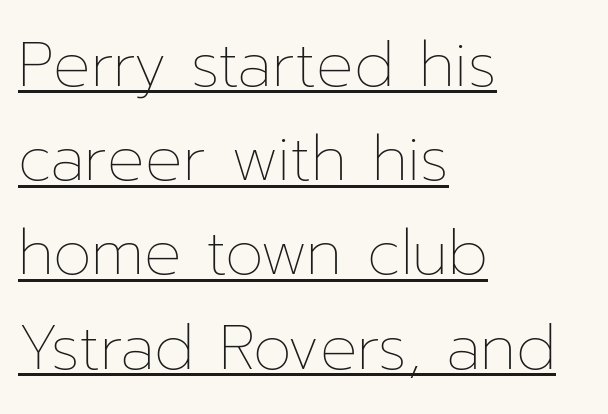
{"italic": "no", "bold": "no", "weight": "thin", "width": "normal", "stroke_contrast": "low", "x_height": "medium", "monospaced": "no", "underline": "yes", "align": "left", "line_spacing": "normal", "line_spacing_ratio": 1.52, "letter_spacing": "normal", "letter_spacing_em": 0.0, "glyph_px": 62}
